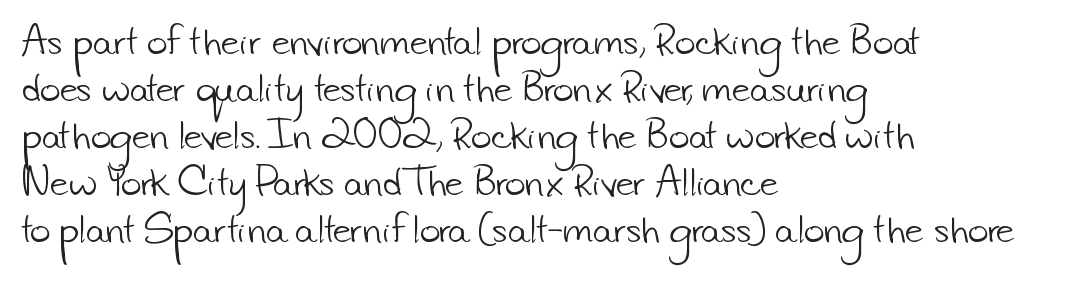
The image shows 35 px light sans-serif type; set left-aligned, normal line spacing (1.34x), normal letter spacing, not underlined; low stroke contrast and a small x-height.
